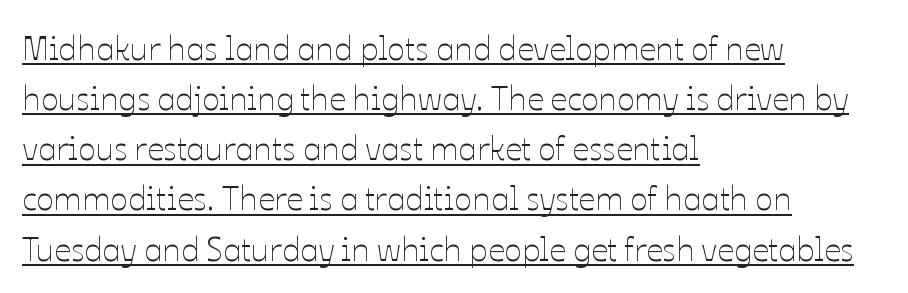
The image shows 33 px thin type, upright; set left-aligned, normal line spacing (1.52x), normal letter spacing, underlined; low stroke contrast and a medium x-height.
